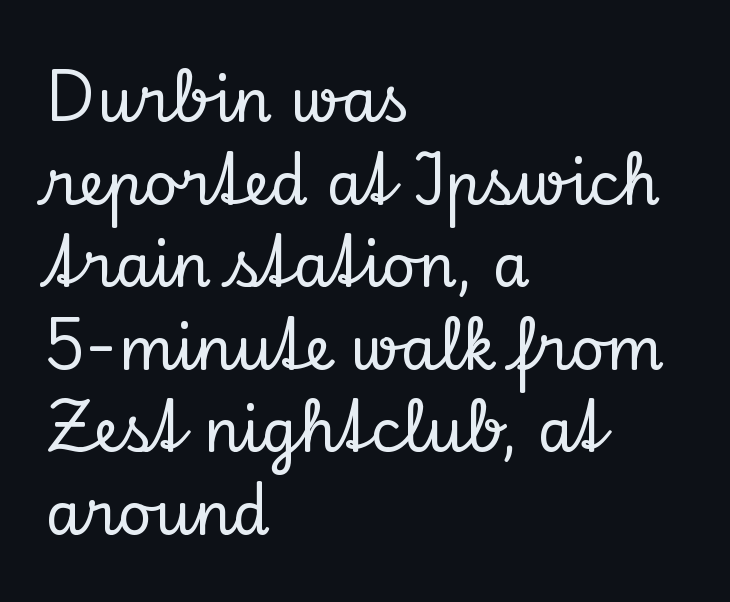
{"italic": "no", "width": "normal", "stroke_contrast": "low", "x_height": "small", "monospaced": "no", "underline": "no", "align": "left", "line_spacing": "normal", "line_spacing_ratio": 1.4, "letter_spacing": "normal", "letter_spacing_em": 0.0, "glyph_px": 59}
